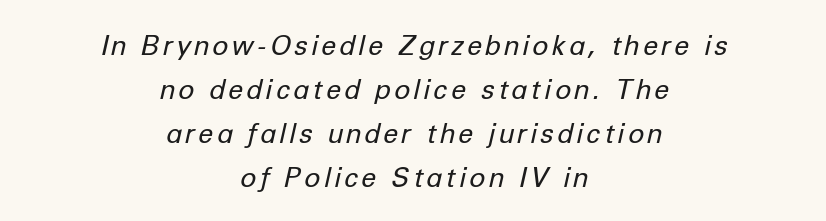
Q: Is the text bold? A: No.
Q: Is the text italic (slanted)? A: Yes, it leans right by about 12 degrees.
Q: Is the text underlined? A: No.
Q: How is the paragraph aligned? A: Centered.
Q: Is the spacing between lines tight, normal or loose? A: Normal.
